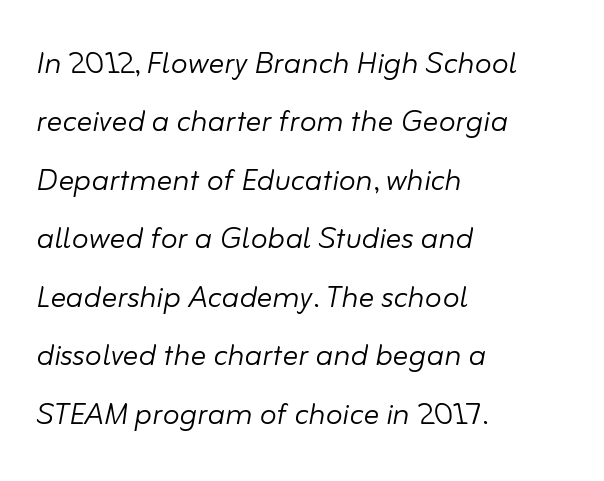
The image shows 39 px light type, italic (leaning right); set left-aligned, normal line spacing (1.5x), normal letter spacing, not underlined; low stroke contrast and a small x-height.
